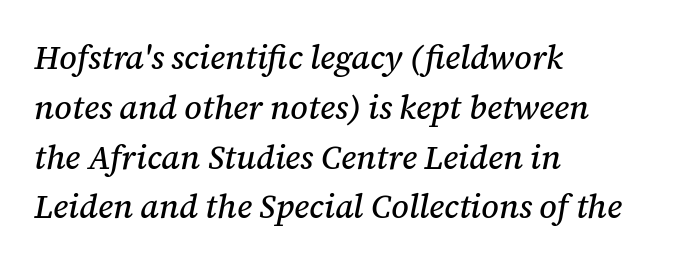
{"serif": "yes", "italic": "yes", "lean": "right", "slant_degrees": 12, "width": "normal", "stroke_contrast": "medium", "x_height": "medium", "monospaced": "no", "underline": "no", "align": "left", "line_spacing": "normal", "line_spacing_ratio": 1.51, "letter_spacing": "normal", "letter_spacing_em": 0.0, "glyph_px": 33}
